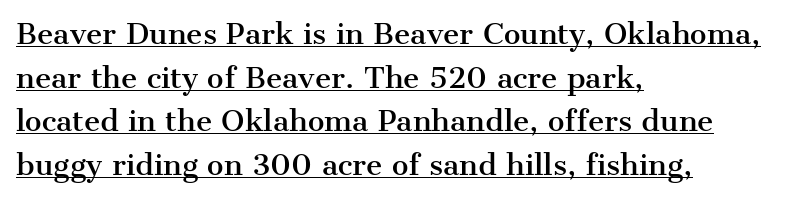
Left-aligned paragraph, ragged on the right. The rows are spaced the way most documents space them. Is the letter spacing exaggerated? No — it looks like the ordinary default. Tall strokes in this sample are plumb rather than angled. The type family on display is of the serif kind. Is this a fixed-width face? No — the glyphs have proportional, varying widths.
